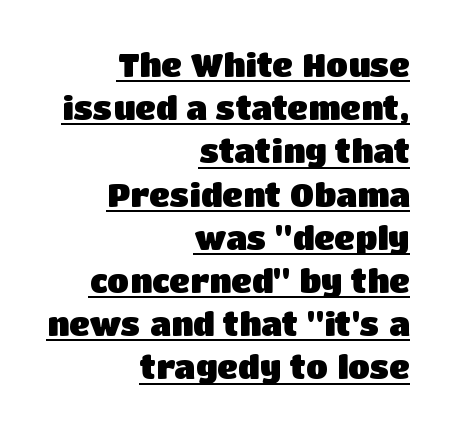
{"serif": "no", "italic": "no", "bold": "yes", "weight": "heavy", "width": "normal", "stroke_contrast": "low", "x_height": "large", "monospaced": "no", "underline": "yes", "align": "right", "line_spacing": "normal", "line_spacing_ratio": 1.35, "letter_spacing": "normal", "letter_spacing_em": 0.0, "glyph_px": 32}
